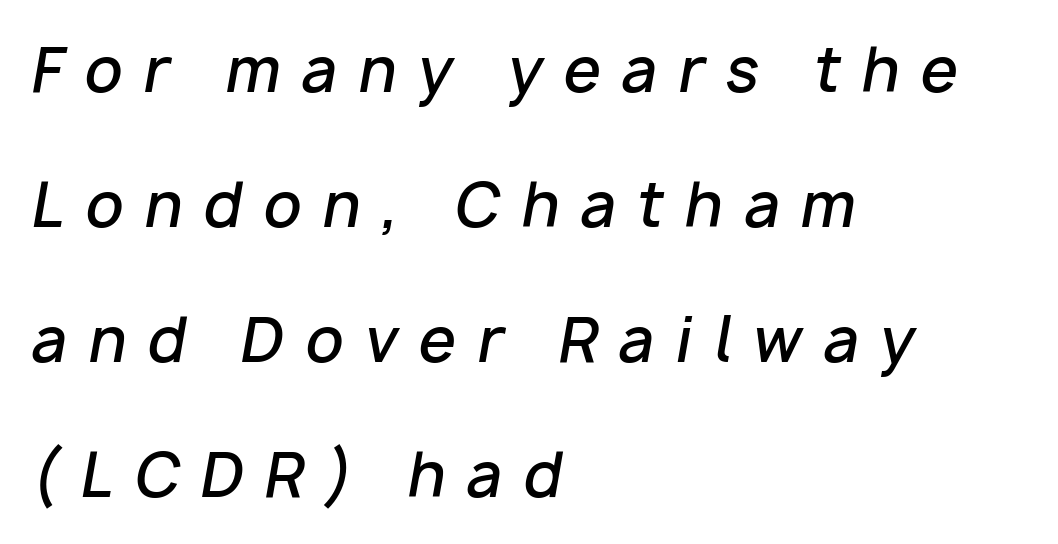
{"italic": "yes", "lean": "right", "slant_degrees": 10, "bold": "semi", "weight": "semibold", "width": "normal", "stroke_contrast": "low", "x_height": "medium", "monospaced": "no", "underline": "no", "align": "left", "line_spacing": "loose", "line_spacing_ratio": 2.25, "letter_spacing": "wide", "letter_spacing_em": 0.35, "glyph_px": 60}
